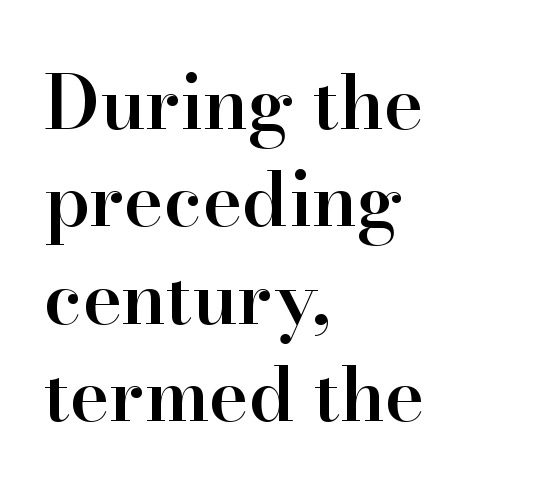
Q: Is the text bold? A: Semi-bold.
Q: Is the text italic (slanted)? A: No, it is upright.
Q: Is the typeface a serif or a sans-serif typeface? A: Serif.
Q: Is the text underlined? A: No.
Q: How is the paragraph aligned? A: Left-aligned.
Q: Is the spacing between letters normal or unusually wide? A: Normal.
Q: Is the spacing between lines tight, normal or loose? A: Normal.
Q: Width (condensed, normal, or wide)? A: Normal.
Q: Stroke contrast? A: High.
Q: x-height? A: Small.
Q: Monospaced? A: No.
